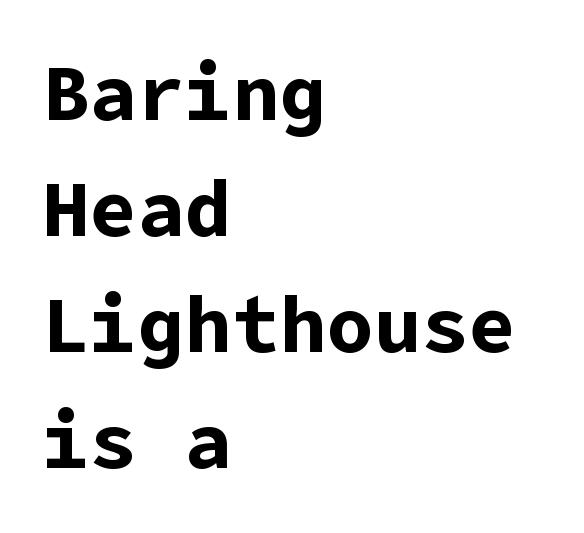
The image shows 79 px bold sans-serif type, upright; set left-aligned, normal line spacing (1.47x), normal letter spacing, not underlined; low stroke contrast and a medium x-height.
